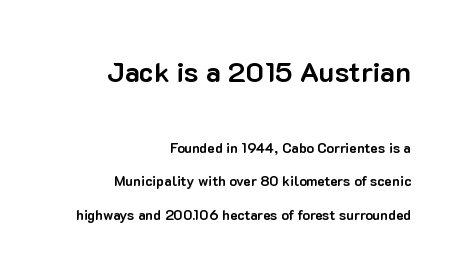
The font's upright variant was chosen for this text. Does extra space separate the letters? No, they use regular spacing. Only glyphs here, with clear space below each row. A dark, heavy texture on the line: the type is bold. A great deal of white space separates one row of letters from the next.
